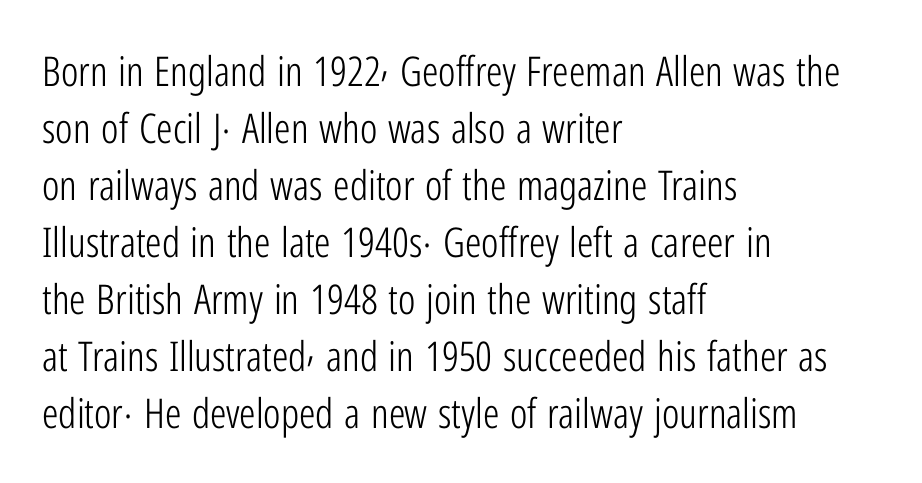
The letters carry no serifs — their stems end cleanly without finishing strokes. Bare-footed words on every line. Inter-character spacing is left at the font's built-in metrics. Leading: standard. No italicization has been applied; the sample stays upright. Is this a fixed-width face? No — the glyphs have proportional, varying widths.
